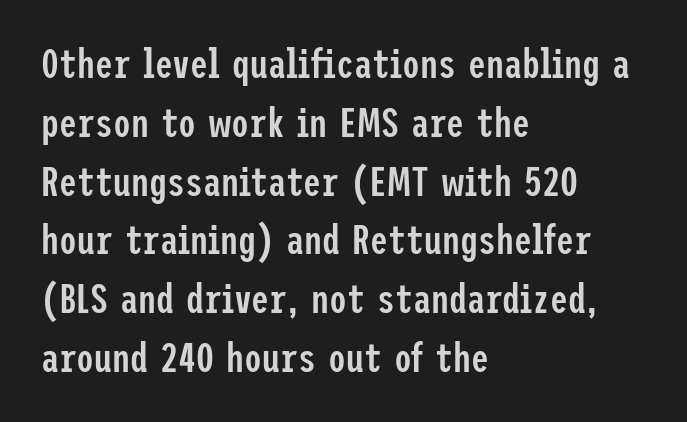
Q: Is the text bold? A: Semi-bold.
Q: Is the text italic (slanted)? A: No, it is upright.
Q: Is the typeface a serif or a sans-serif typeface? A: Sans-serif.
Q: Is the text underlined? A: No.
Q: How is the paragraph aligned? A: Left-aligned.
Q: Is the spacing between letters normal or unusually wide? A: Normal.
Q: Is the spacing between lines tight, normal or loose? A: Normal.
Q: Width (condensed, normal, or wide)? A: Condensed.
Q: Stroke contrast? A: Low.
Q: x-height? A: Medium.
